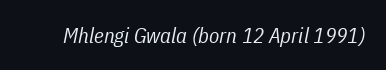
The image shows 21 px text type, italic (leaning right); set normal letter spacing, not underlined.
